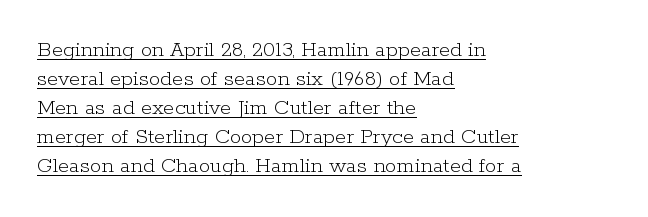
The image shows 23 px text type, upright; set left-aligned, normal line spacing (1.26x), normal letter spacing, underlined.
